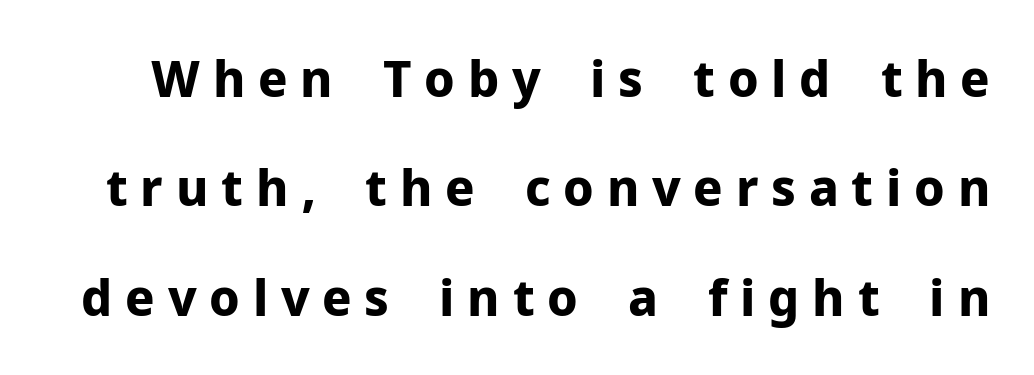
The image shows 49 px bold sans-serif type, upright; set loose line spacing (2.23x), unusually wide letter spacing (+0.26 em), not underlined; low stroke contrast and a medium x-height.
